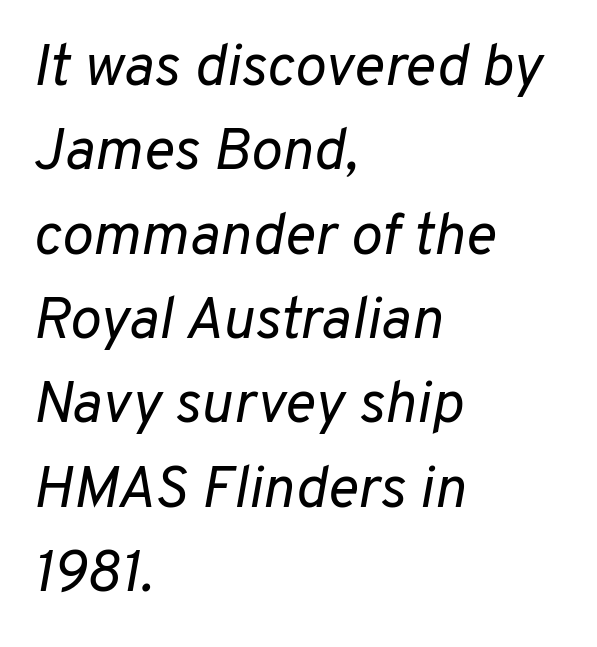
The image shows 59 px regular-weight type, italic (leaning right); set left-aligned, normal line spacing (1.43x), normal letter spacing, not underlined; low stroke contrast and a medium x-height.
